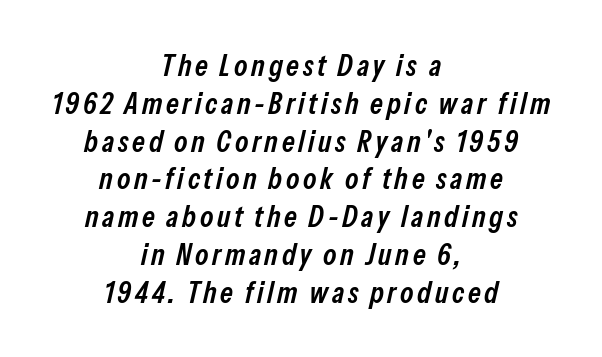
The image shows 30 px semibold, condensed type, italic (leaning right); set centered, normal line spacing (1.26x), not underlined; low stroke contrast and a medium x-height.
